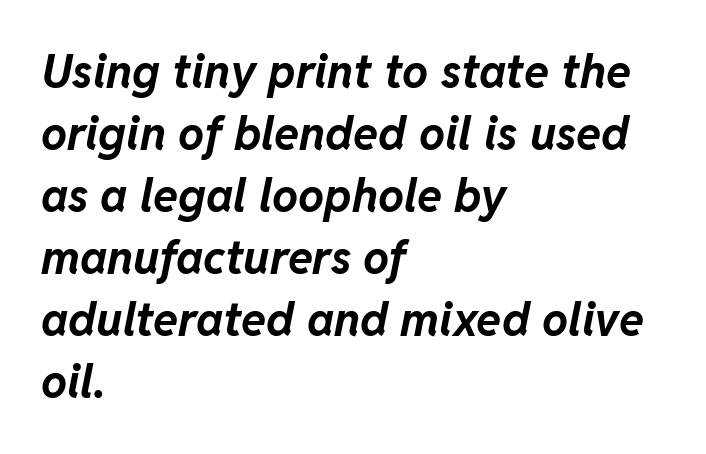
Q: Is the text bold? A: Yes.
Q: Is the text italic (slanted)? A: Yes, it leans right by about 11 degrees.
Q: Is the text underlined? A: No.
Q: How is the paragraph aligned? A: Left-aligned.
Q: Is the spacing between letters normal or unusually wide? A: Normal.
Q: Is the spacing between lines tight, normal or loose? A: Normal.
Q: Width (condensed, normal, or wide)? A: Normal.
Q: Stroke contrast? A: Low.
Q: x-height? A: Medium.
Q: Monospaced? A: No.
